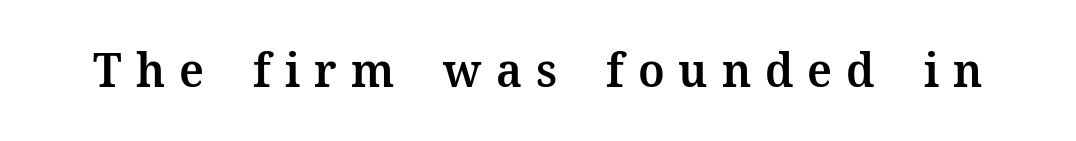
The image shows 48 px semibold serif type, upright; set unusually wide letter spacing (+0.29 em), not underlined; medium stroke contrast and a medium x-height.
